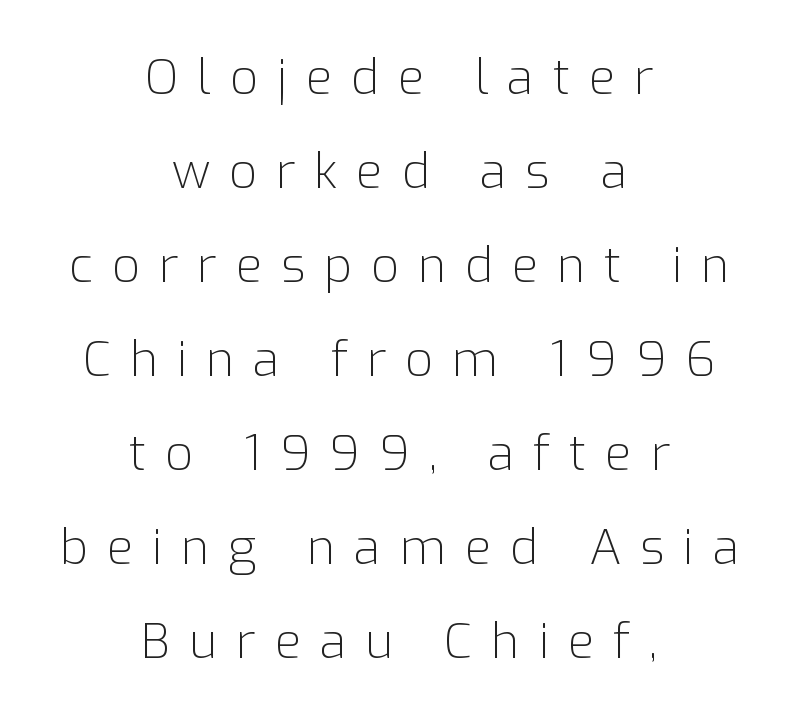
The image shows 49 px light sans-serif type, upright; set centered, loose line spacing (1.92x), unusually wide letter spacing (+0.38 em), not underlined; low stroke contrast and a medium x-height.
